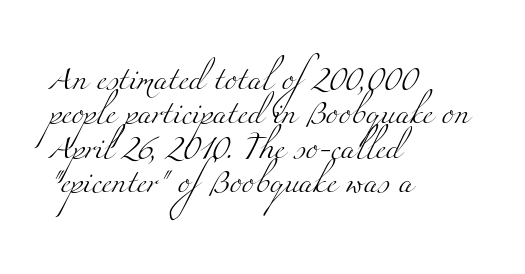
The image shows 23 px text type; set left-aligned, normal line spacing (1.49x), normal letter spacing, not underlined.
